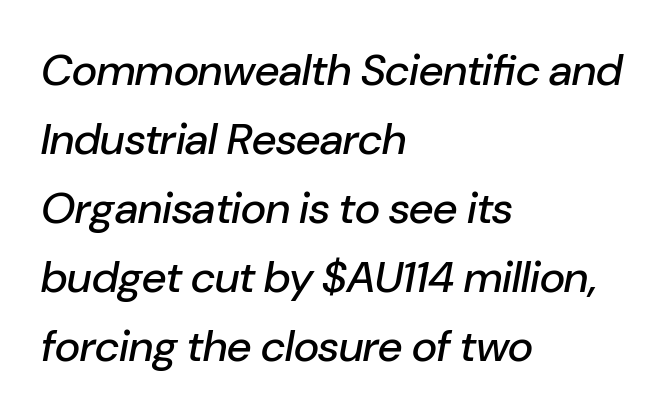
These lines keep a tight, regular rhythm from letter to letter. Every row of glyphs begins at an identical x-position on the left. The rows are spaced the way most documents space them. Here the designer chose a conventional face with non-uniform glyph widths.
